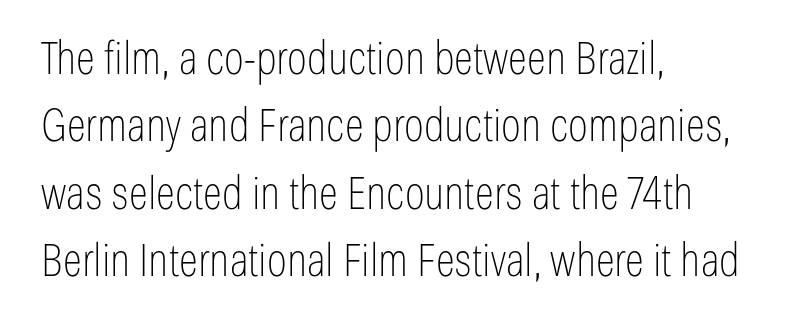
The rendering uses a moderate line-height, typical for paragraphs. Decoration check: the copy has no underline. The passage shown is typed in a proportional face where columns would drift. The passage shown is typeset with a sans-serif family. Nope, not italic — everything's standing straight.
